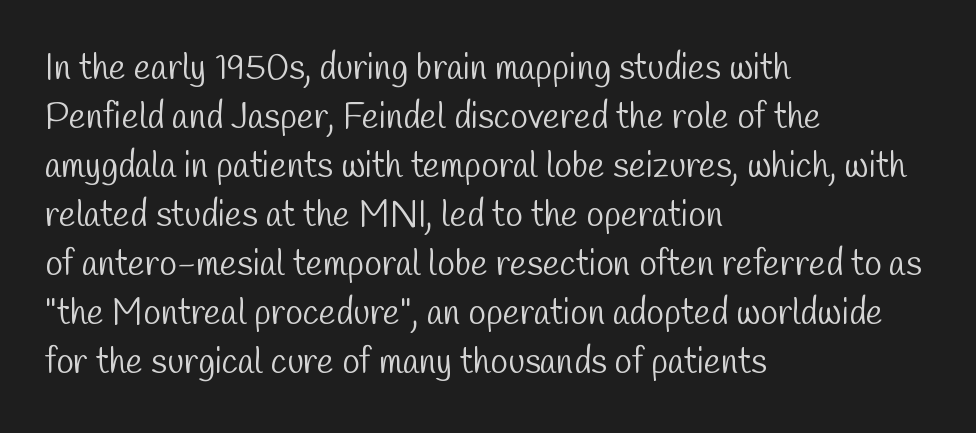
This block has exactly the height ordinary leading produces. Observe the ordinary spacing: letters are neighbours, not strangers. Letters have the restrained weight of plain body copy at most. Left-aligned paragraph, ragged on the right. These lines are composed in type without serifs.
